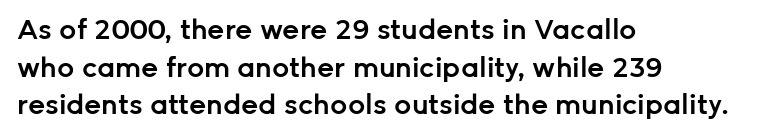
Q: Is the text bold? A: Semi-bold.
Q: Is the text italic (slanted)? A: No, it is upright.
Q: Is the text underlined? A: No.
Q: How is the paragraph aligned? A: Left-aligned.
Q: Is the spacing between letters normal or unusually wide? A: Normal.
Q: Is the spacing between lines tight, normal or loose? A: Normal.
